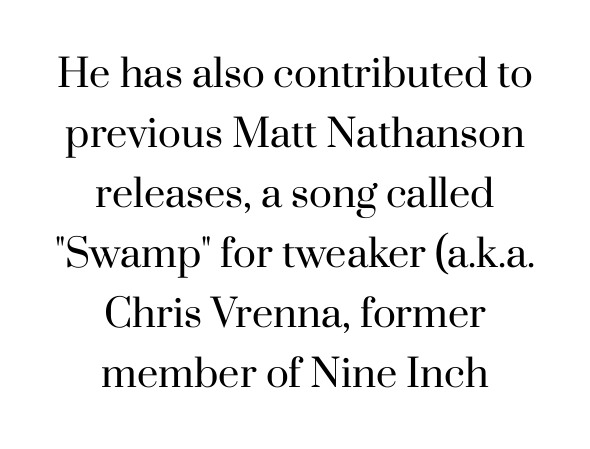
{"serif": "yes", "italic": "no", "bold": "no", "weight": "regular", "width": "normal", "stroke_contrast": "high", "x_height": "small", "monospaced": "no", "underline": "no", "align": "center", "line_spacing": "normal", "line_spacing_ratio": 1.58, "letter_spacing": "normal", "letter_spacing_em": 0.0, "glyph_px": 38}
